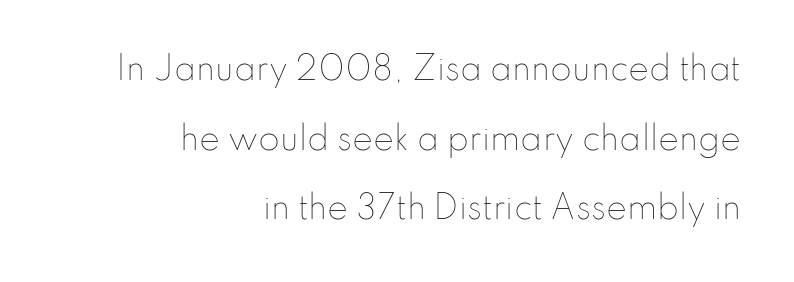
{"italic": "no", "bold": "no", "weight": "thin", "width": "normal", "stroke_contrast": "low", "x_height": "small", "monospaced": "no", "underline": "no", "align": "right", "line_spacing": "loose", "line_spacing_ratio": 2.25, "letter_spacing": "normal", "letter_spacing_em": 0.0, "glyph_px": 31}
